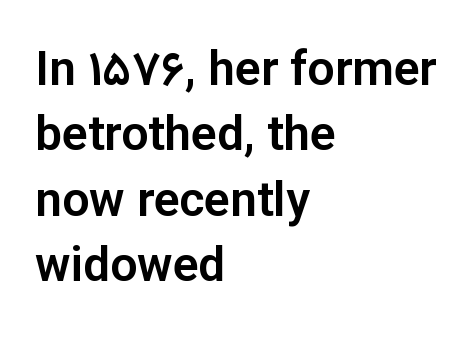
The image shows 48 px sans-serif type, upright; set left-aligned, normal line spacing (1.36x), normal letter spacing, not underlined; low stroke contrast and a medium x-height.
